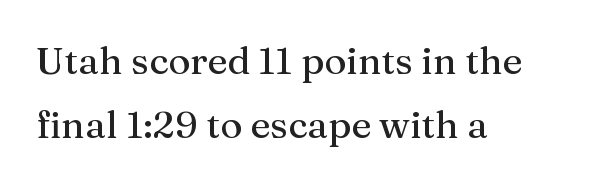
The image shows 38 px serif type, upright; set left-aligned, normal line spacing (1.68x), normal letter spacing, not underlined; medium stroke contrast and a medium x-height.
